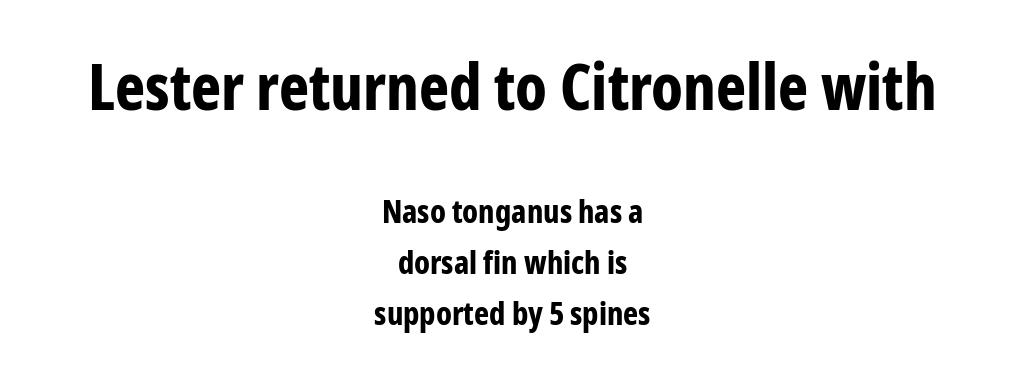
These lines stack symmetrically, like a column narrowing and widening about its center. This sample uses an upright cut, with every glyph sitting square on the baseline. The line texture is even and compact thanks to regular tracking. Strong, thick strokes mark this as bold type. Descenders are the only things crossing below the line. This is sans-serif lettering, the kind often seen on screens and signage.
